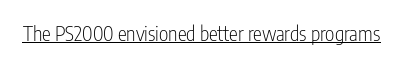
The image shows 20 px text type, upright; set normal letter spacing, underlined.
